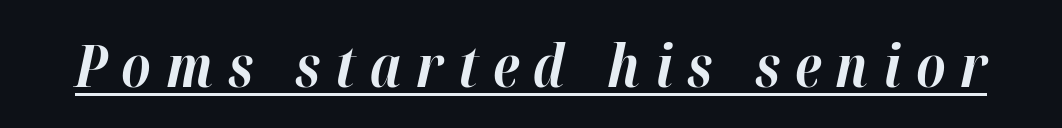
The image shows 59 px bold type, italic (leaning right); set unusually wide letter spacing (+0.25 em), underlined; high stroke contrast and a medium x-height.
